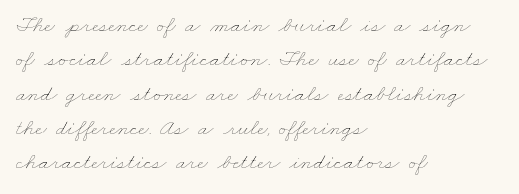
These lines sit exactly where default settings would place them. Layout note: lines flush left. The horizontal fit of the characters is conventional and even. The zone under the glyphs is completely vacant.
